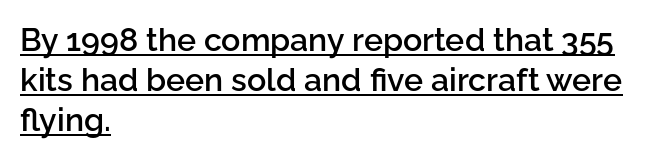
The image shows 32 px semibold sans-serif type, upright; set left-aligned, normal line spacing (1.25x), normal letter spacing, underlined; low stroke contrast and a medium x-height.
